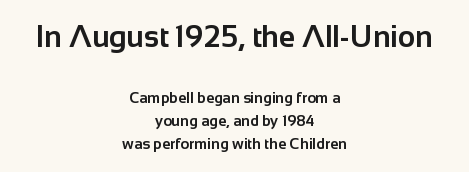
Q: Is the text bold? A: Yes.
Q: Is the text italic (slanted)? A: No, it is upright.
Q: Is the typeface a serif or a sans-serif typeface? A: Sans-serif.
Q: Is the text underlined? A: No.
Q: How is the paragraph aligned? A: Centered.
Q: Is the spacing between letters normal or unusually wide? A: Normal.
Q: Is the spacing between lines tight, normal or loose? A: Normal.
Q: Which block of text is set in a larger size, the first (top) or the second (bottom)? A: The first (top) one.
Q: Width (condensed, normal, or wide)? A: Normal.
Q: Stroke contrast? A: Low.
Q: x-height? A: Medium.
Q: Monospaced? A: No.
